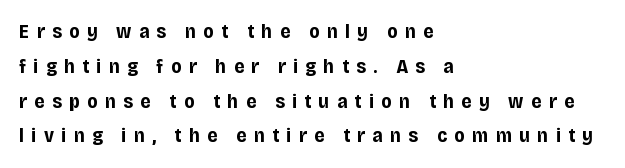
Q: Is the text bold? A: Yes.
Q: Is the text italic (slanted)? A: No, it is upright.
Q: Is the text underlined? A: No.
Q: How is the paragraph aligned? A: Left-aligned.
Q: Is the spacing between letters normal or unusually wide? A: Unusually wide.
